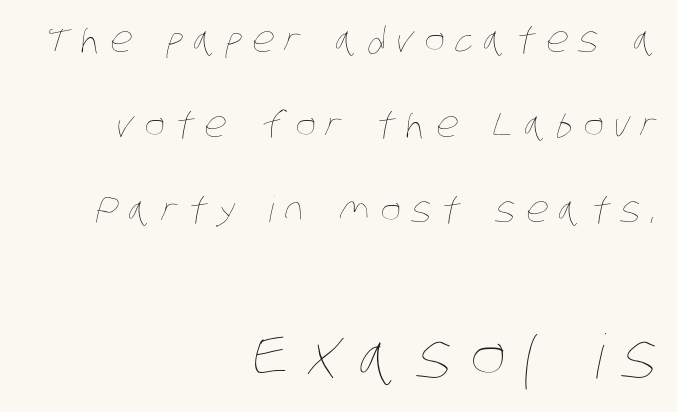
The image shows 61 px thin, condensed type; set right-aligned, loose line spacing (2.43x), unusually wide letter spacing (+0.29 em), not underlined; the second (bottom) block is 1.74x larger; low stroke contrast and a large x-height.
